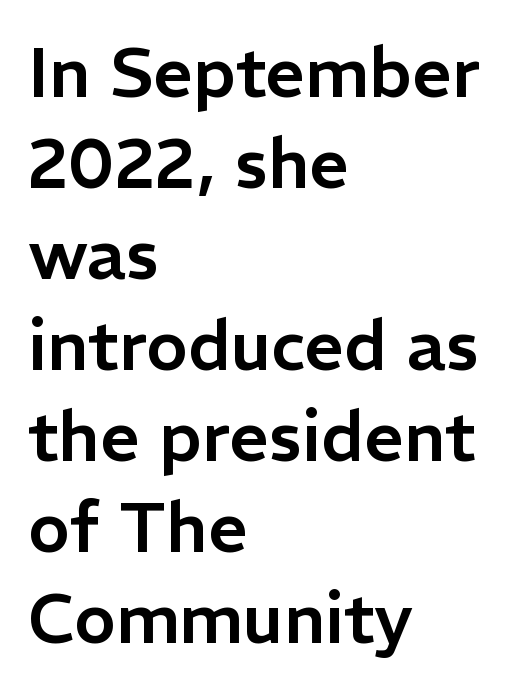
The image shows 70 px sans-serif type, upright; set left-aligned, normal line spacing (1.3x), normal letter spacing, not underlined; low stroke contrast and a medium x-height.
